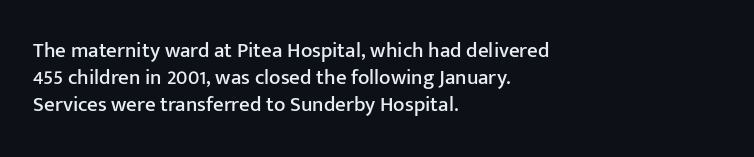
The image shows 21 px text type, upright; set left-aligned, normal line spacing (1.29x), normal letter spacing, not underlined.
